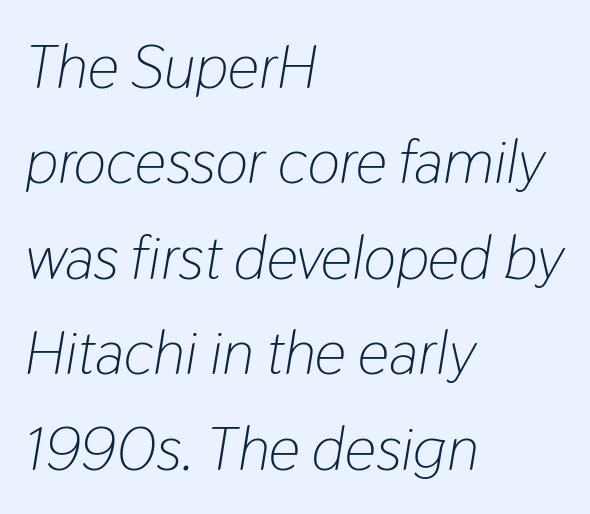
The image shows 62 px light, condensed type, italic (leaning right); set left-aligned, normal line spacing (1.54x), normal letter spacing, not underlined; low stroke contrast and a medium x-height.
